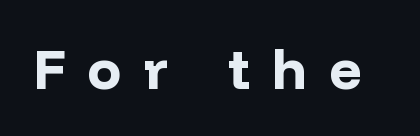
Q: Is the text bold? A: Yes.
Q: Is the text italic (slanted)? A: No, it is upright.
Q: Is the typeface a serif or a sans-serif typeface? A: Sans-serif.
Q: Is the text underlined? A: No.
Q: Is the spacing between letters normal or unusually wide? A: Unusually wide.
Q: Width (condensed, normal, or wide)? A: Normal.
Q: Stroke contrast? A: Low.
Q: x-height? A: Medium.
Q: Monospaced? A: No.
